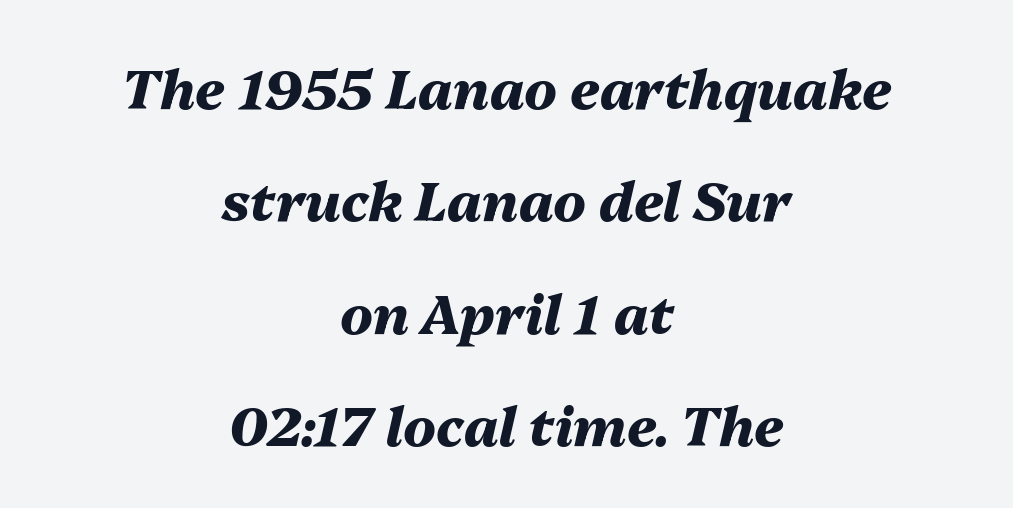
Q: Is the text bold? A: Yes.
Q: Is the text italic (slanted)? A: Yes, it leans right by about 13 degrees.
Q: Is the text underlined? A: No.
Q: How is the paragraph aligned? A: Centered.
Q: Is the spacing between letters normal or unusually wide? A: Normal.
Q: Is the spacing between lines tight, normal or loose? A: Loose.
Q: Width (condensed, normal, or wide)? A: Normal.
Q: Stroke contrast? A: Medium.
Q: x-height? A: Medium.
Q: Monospaced? A: No.
